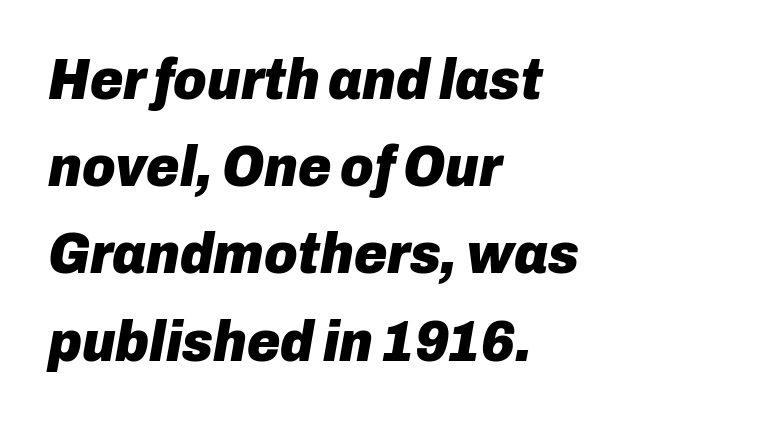
Q: Is the text bold? A: Yes.
Q: Is the text italic (slanted)? A: Yes, it leans right by about 10 degrees.
Q: Is the text underlined? A: No.
Q: How is the paragraph aligned? A: Left-aligned.
Q: Is the spacing between letters normal or unusually wide? A: Normal.
Q: Is the spacing between lines tight, normal or loose? A: Normal.
Q: Width (condensed, normal, or wide)? A: Normal.
Q: Stroke contrast? A: Low.
Q: x-height? A: Medium.
Q: Monospaced? A: No.
